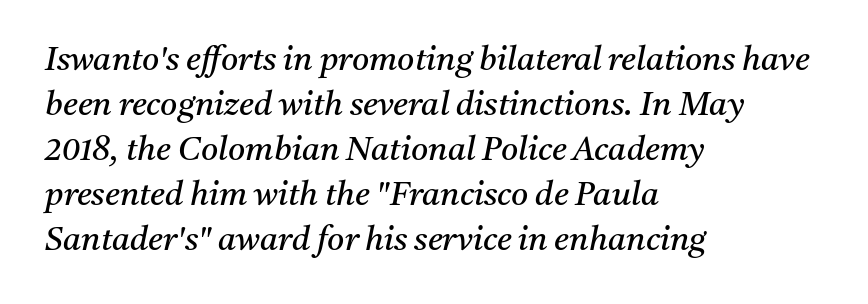
Compared with ordinary roman type, these characters are visibly tilted. The passage shown is not underscored anywhere. The designer went with a serif here, giving each stem small feet. Tracking here is standard; glyphs follow each other at the usual distance. Each stroke keeps to a modest, everyday thickness or less. These lines are rendered in a variable-pitch font.
